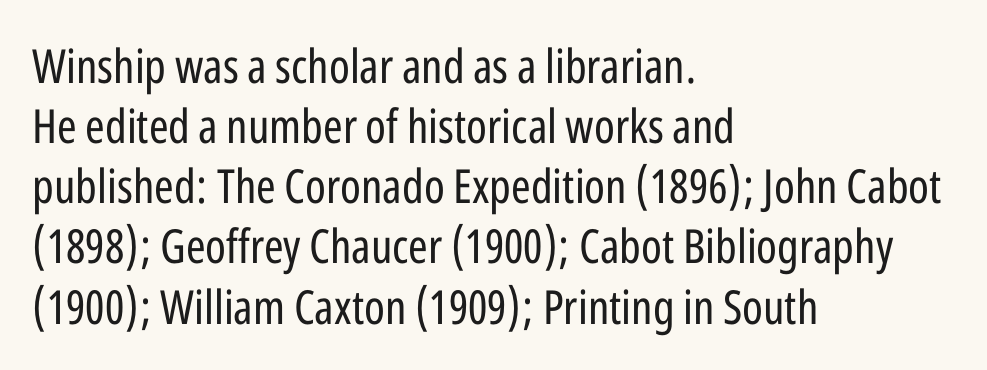
Underlining? Definitely not there. The typesetter chose a ragged-right arrangement here. The weight would be labelled regular, book, light, or lighter still. Spacing verdict: proportional, widths tailored to each character.
